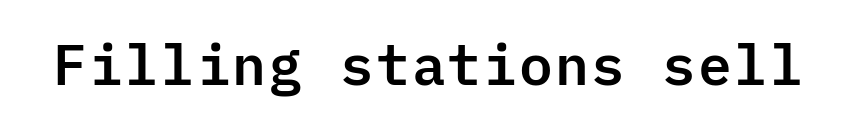
Q: Is the text italic (slanted)? A: No, it is upright.
Q: Is the typeface a serif or a sans-serif typeface? A: Sans-serif.
Q: Is the text underlined? A: No.
Q: Is the spacing between letters normal or unusually wide? A: Normal.
Q: Width (condensed, normal, or wide)? A: Normal.
Q: Stroke contrast? A: Low.
Q: x-height? A: Medium.
Q: Monospaced? A: Yes.
